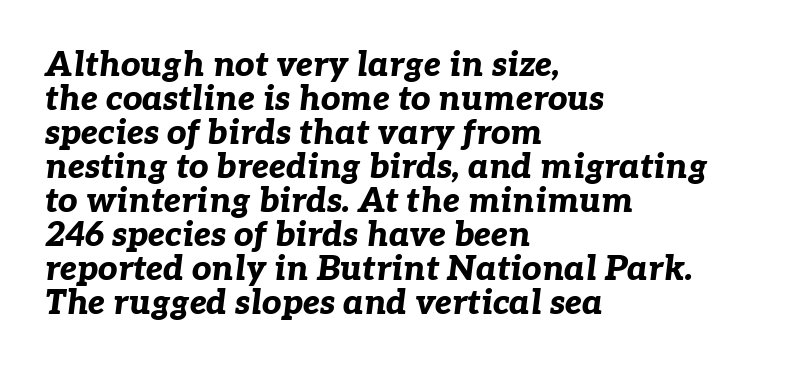
The image shows 34 px bold type, italic (leaning right); set left-aligned, tight line spacing (1.0x), normal letter spacing, not underlined; low stroke contrast and a medium x-height.
